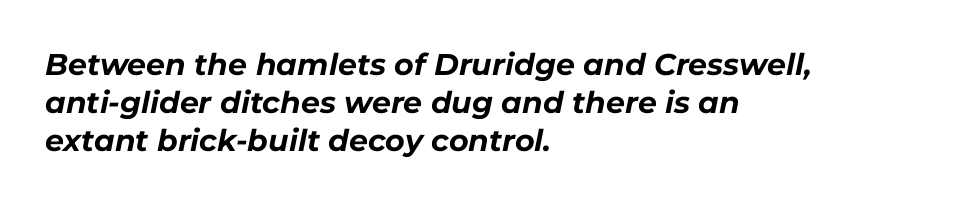
Posture: slanted. Typeset ragged right — the left edge is the straight one. These lines are rendered in a variable-pitch font. Heft: maximum for text — a bold. One glance says typical: line gaps are just what's usual. Quick note: underline off.
